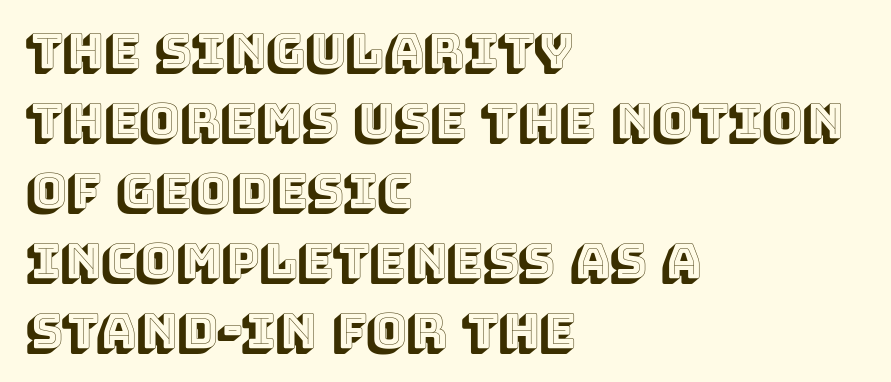
{"italic": "no", "width": "normal", "x_height": "large", "monospaced": "no", "underline": "no", "align": "left", "line_spacing": "normal", "line_spacing_ratio": 1.46, "letter_spacing": "normal", "letter_spacing_em": 0.0, "glyph_px": 48}
